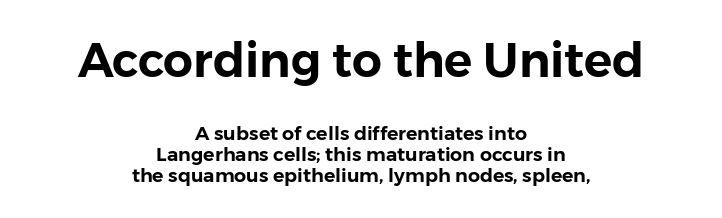
{"serif": "no", "italic": "no", "width": "normal", "stroke_contrast": "low", "x_height": "medium", "monospaced": "no", "underline": "no", "align": "center", "line_spacing": "tight", "line_spacing_ratio": 1.11, "letter_spacing": "normal", "letter_spacing_em": 0.0, "larger_block": "first", "size_ratio": 2.47, "glyph_px": 47}
